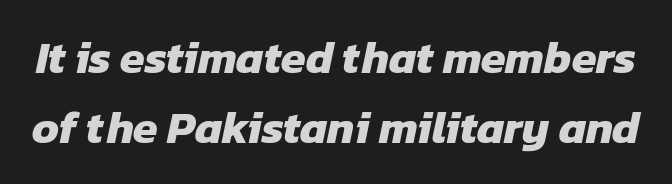
The image shows 45 px heavy sans-serif type; set normal line spacing (1.55x), normal letter spacing, not underlined; low stroke contrast and a medium x-height.
